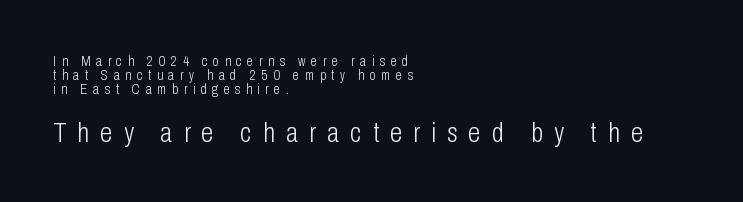
{"serif": "no", "italic": "no", "bold": "no", "weight": "light", "width": "condensed", "stroke_contrast": "low", "x_height": "medium", "monospaced": "no", "underline": "no", "align": "left", "line_spacing": "tight", "line_spacing_ratio": 1.0, "letter_spacing": "wide", "letter_spacing_em": 0.4, "larger_block": "second", "size_ratio": 2.0, "glyph_px": 28}
